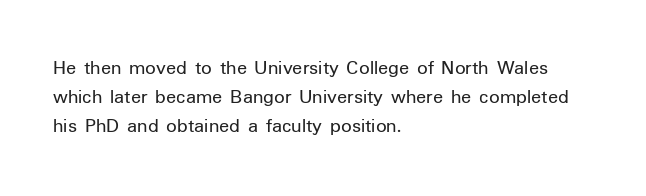
{"italic": "no", "bold": "no", "underline": "no", "align": "left", "line_spacing": "normal", "line_spacing_ratio": 1.37, "letter_spacing": "normal", "letter_spacing_em": 0.0, "glyph_px": 21}
